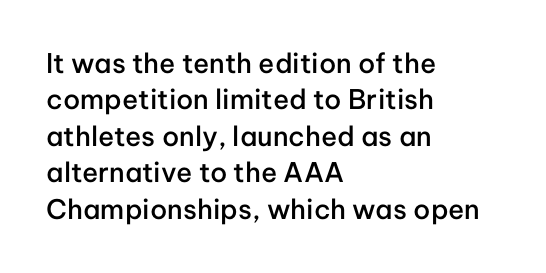
The image shows 27 px text type, upright; set left-aligned, normal line spacing (1.35x), normal letter spacing, not underlined.
